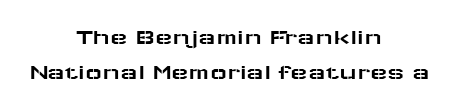
{"italic": "no", "underline": "no", "align": "center", "line_spacing": "normal", "line_spacing_ratio": 1.54, "letter_spacing": "normal", "letter_spacing_em": 0.0, "glyph_px": 23}
